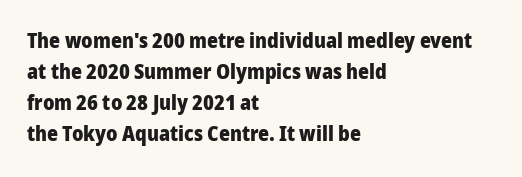
{"italic": "no", "bold": "yes", "underline": "no", "align": "left", "line_spacing": "normal", "line_spacing_ratio": 1.47, "letter_spacing": "normal", "letter_spacing_em": 0.0, "glyph_px": 21}
